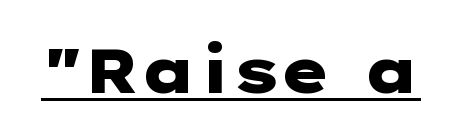
Q: Is the text bold? A: Yes.
Q: Is the text italic (slanted)? A: No, it is upright.
Q: Is the typeface a serif or a sans-serif typeface? A: Sans-serif.
Q: Is the text underlined? A: Yes.
Q: Is the spacing between letters normal or unusually wide? A: Normal.
Q: Width (condensed, normal, or wide)? A: Wide.
Q: Stroke contrast? A: Low.
Q: x-height? A: Medium.
